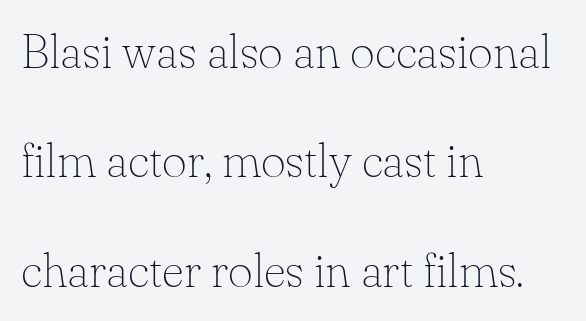
{"serif": "yes", "italic": "no", "bold": "no", "weight": "thin", "width": "normal", "stroke_contrast": "low", "x_height": "small", "monospaced": "no", "underline": "no", "align": "left", "line_spacing": "loose", "line_spacing_ratio": 2.28, "letter_spacing": "normal", "letter_spacing_em": 0.0, "glyph_px": 48}
